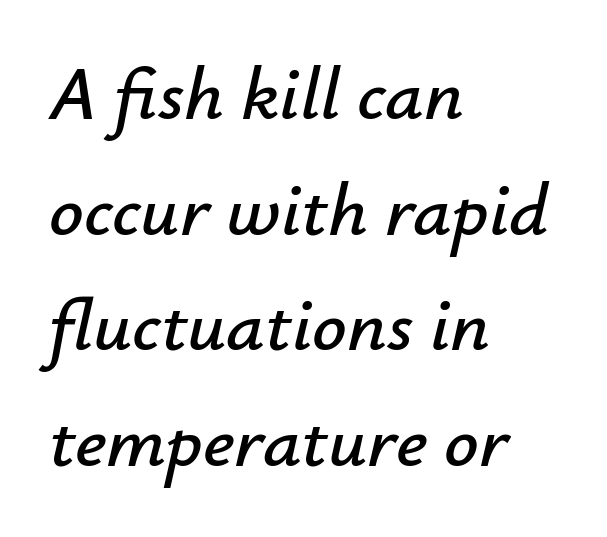
{"italic": "yes", "lean": "right", "slant_degrees": 12, "width": "normal", "stroke_contrast": "low", "x_height": "small", "monospaced": "no", "underline": "no", "align": "left", "line_spacing": "normal", "line_spacing_ratio": 1.52, "letter_spacing": "normal", "letter_spacing_em": 0.0, "glyph_px": 76}
